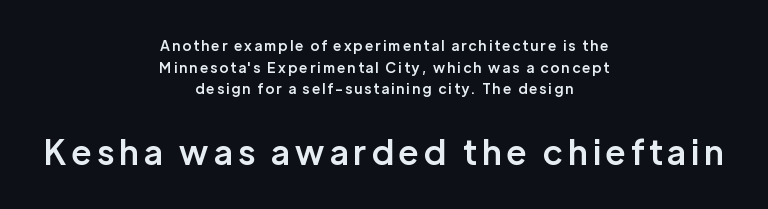
{"serif": "no", "italic": "no", "bold": "semi", "weight": "semibold", "width": "normal", "stroke_contrast": "low", "x_height": "medium", "monospaced": "no", "underline": "no", "align": "center", "line_spacing": "normal", "line_spacing_ratio": 1.54, "larger_block": "second", "size_ratio": 2.43, "glyph_px": 34}
